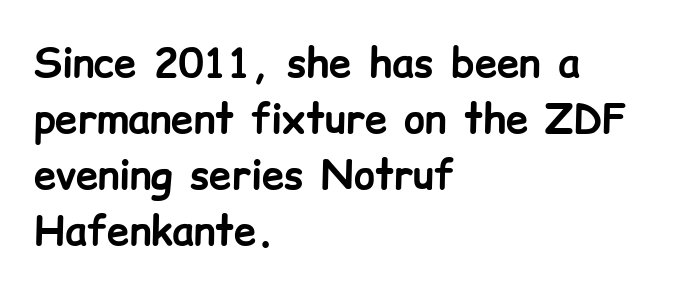
The image shows 40 px bold sans-serif type, upright; set left-aligned, normal line spacing (1.4x), normal letter spacing, not underlined; low stroke contrast and a medium x-height.
